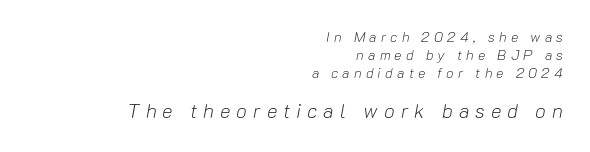
Q: Is the text bold? A: No.
Q: Is the text italic (slanted)? A: Yes, it leans right by about 10 degrees.
Q: Is the text underlined? A: No.
Q: How is the paragraph aligned? A: Right-aligned.
Q: Is the spacing between letters normal or unusually wide? A: Unusually wide.
Q: Is the spacing between lines tight, normal or loose? A: Normal.
Q: Which block of text is set in a larger size, the first (top) or the second (bottom)? A: The second (bottom) one.
